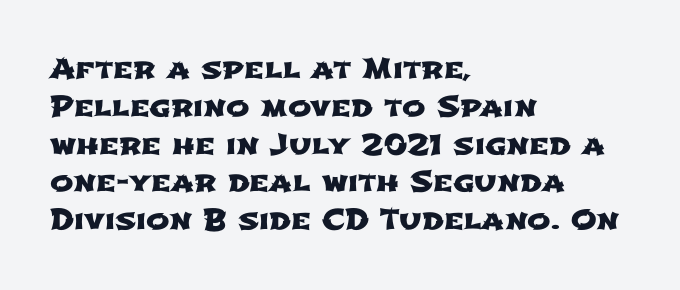
Q: Is the typeface a serif or a sans-serif typeface? A: Sans-serif.
Q: Is the text underlined? A: No.
Q: How is the paragraph aligned? A: Left-aligned.
Q: Is the spacing between letters normal or unusually wide? A: Normal.
Q: Is the spacing between lines tight, normal or loose? A: Normal.
Q: Width (condensed, normal, or wide)? A: Wide.
Q: Stroke contrast? A: Low.
Q: x-height? A: Medium.
Q: Monospaced? A: No.
